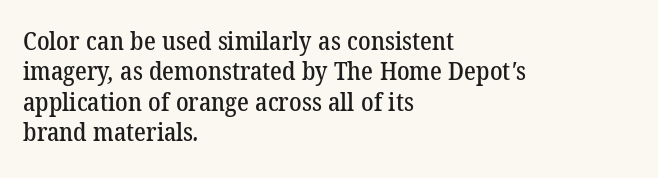
Caption: standard tracking, unaltered. Layout note: lines flush left. Beneath every word, the page is bare.
